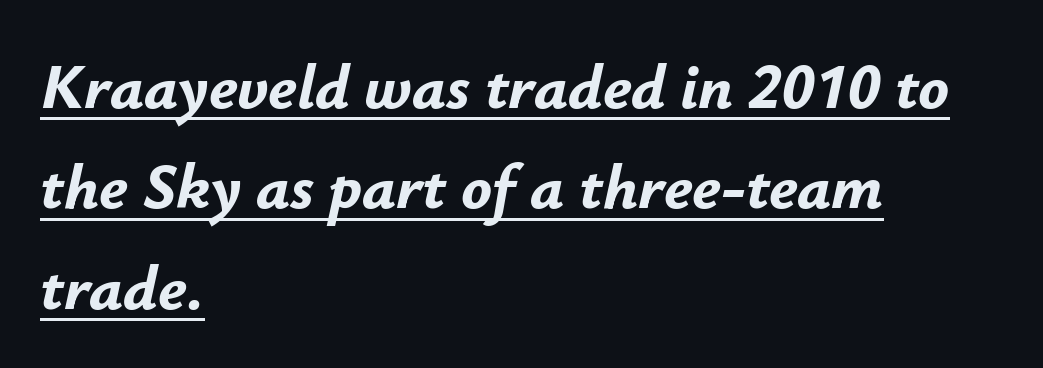
Q: Is the text bold? A: Yes.
Q: Is the text italic (slanted)? A: Yes, it leans right by about 12 degrees.
Q: Is the text underlined? A: Yes.
Q: How is the paragraph aligned? A: Left-aligned.
Q: Is the spacing between letters normal or unusually wide? A: Normal.
Q: Is the spacing between lines tight, normal or loose? A: Normal.
Q: Width (condensed, normal, or wide)? A: Normal.
Q: Stroke contrast? A: Low.
Q: x-height? A: Small.
Q: Monospaced? A: No.
